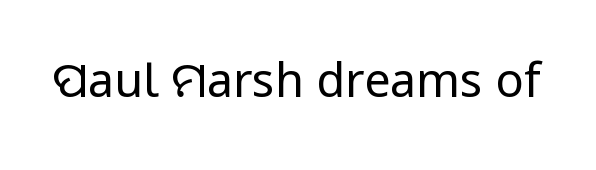
Check under the words: just untouched page. Compared with typical body copy, the letter spacing here is the same. A typesetter would call this proportional, since set widths differ per character. Vertical stems look standard width or narrower in stroke.
